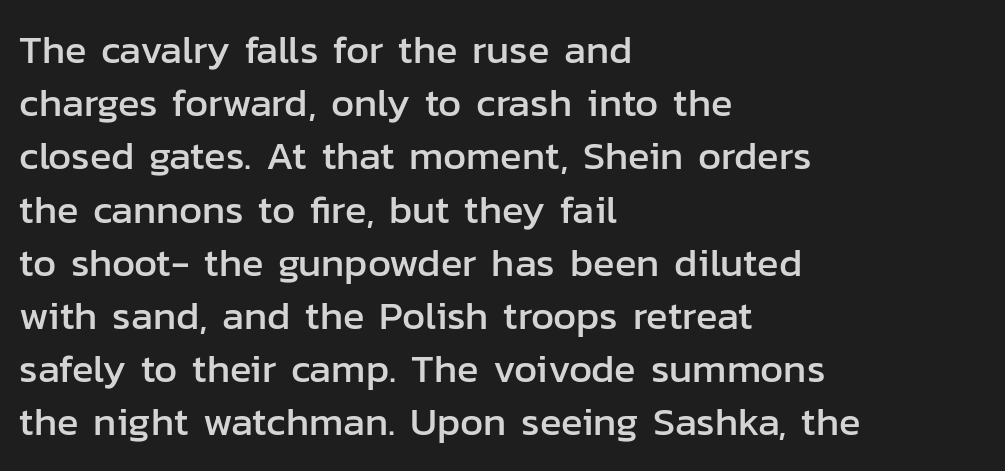
{"serif": "no", "italic": "no", "width": "normal", "stroke_contrast": "low", "x_height": "medium", "monospaced": "no", "underline": "no", "align": "left", "line_spacing": "normal", "line_spacing_ratio": 1.33, "letter_spacing": "normal", "letter_spacing_em": 0.0, "glyph_px": 40}
